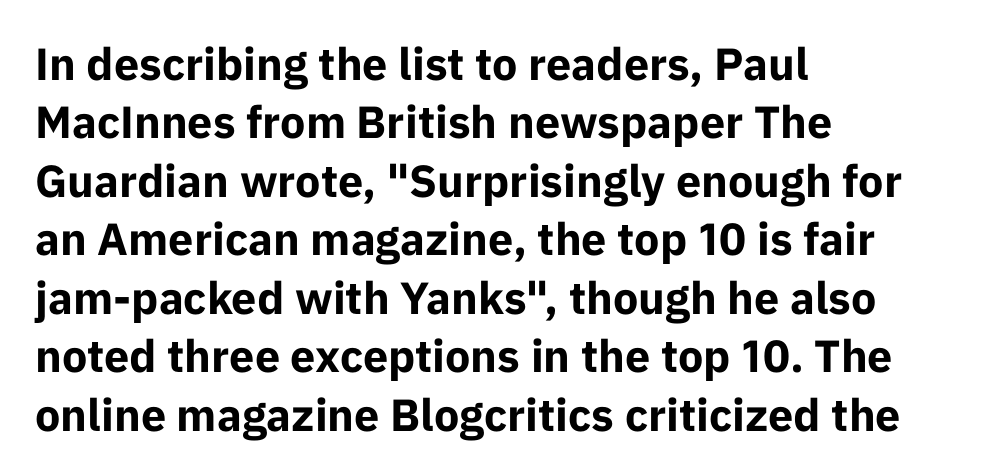
Q: Is the text bold? A: Yes.
Q: Is the text italic (slanted)? A: No, it is upright.
Q: Is the typeface a serif or a sans-serif typeface? A: Sans-serif.
Q: Is the text underlined? A: No.
Q: How is the paragraph aligned? A: Left-aligned.
Q: Is the spacing between letters normal or unusually wide? A: Normal.
Q: Is the spacing between lines tight, normal or loose? A: Normal.
Q: Width (condensed, normal, or wide)? A: Normal.
Q: Stroke contrast? A: Low.
Q: x-height? A: Medium.
Q: Monospaced? A: No.
